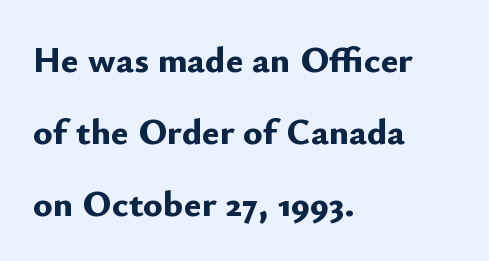
Q: Is the text bold? A: Yes.
Q: Is the text italic (slanted)? A: No, it is upright.
Q: Is the typeface a serif or a sans-serif typeface? A: Sans-serif.
Q: Is the text underlined? A: No.
Q: How is the paragraph aligned? A: Left-aligned.
Q: Is the spacing between letters normal or unusually wide? A: Normal.
Q: Is the spacing between lines tight, normal or loose? A: Loose.
Q: Width (condensed, normal, or wide)? A: Normal.
Q: Stroke contrast? A: Low.
Q: x-height? A: Small.
Q: Monospaced? A: No.
